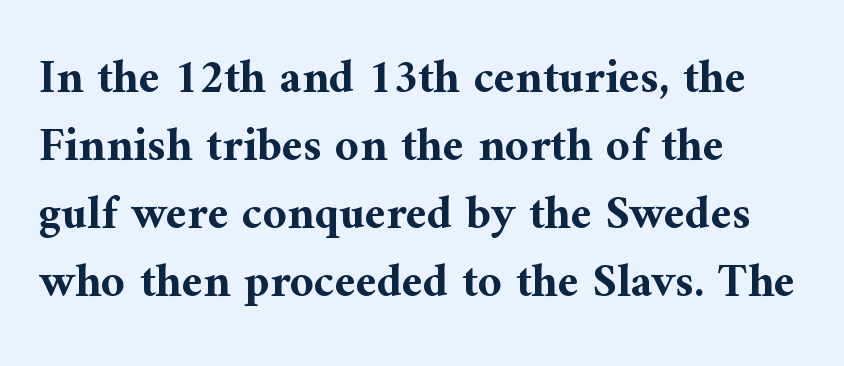
Does the copy run flush right? No — it runs flush left. How would I describe the line gaps? Plain and ordinary. You can tell it's not italic because the verticals are truly vertical. Rule under the text: the space is simply empty. Spacing verdict: proportional, widths tailored to each character.
